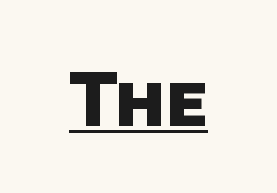
The image shows 72 px heavy sans-serif type; set normal letter spacing, underlined; low stroke contrast and a large x-height.
